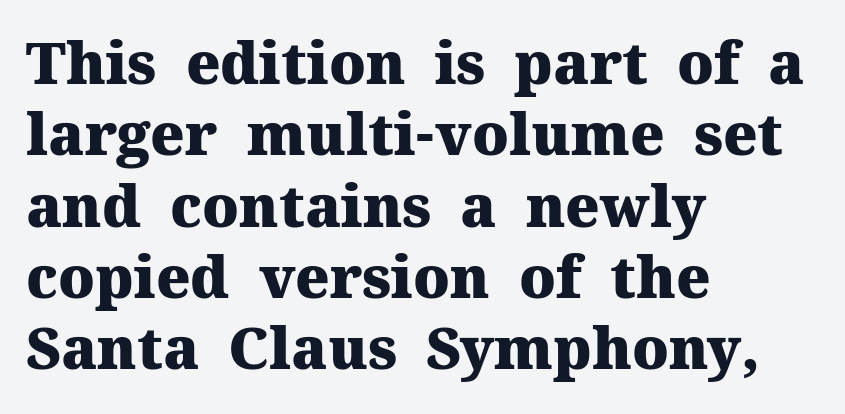
{"serif": "yes", "italic": "no", "bold": "yes", "weight": "heavy", "width": "normal", "stroke_contrast": "medium", "x_height": "medium", "monospaced": "no", "underline": "no", "align": "left", "line_spacing_ratio": 1.23, "letter_spacing": "normal", "letter_spacing_em": 0.0, "glyph_px": 58}
